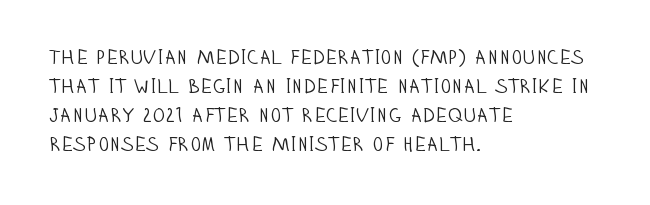
The image shows 20 px text type, upright; set left-aligned, normal line spacing (1.45x), normal letter spacing, not underlined.
